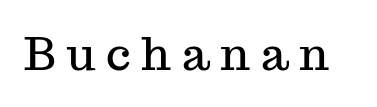
Inter-character spacing is expanded well beyond the font's built-in metrics. The glyphs are unaccompanied by any horizontal stroke below them. Yep, those are serifs on the letters. You could not count columns in this text — the font is proportionally spaced. Do the letters lean? They stand straight.
